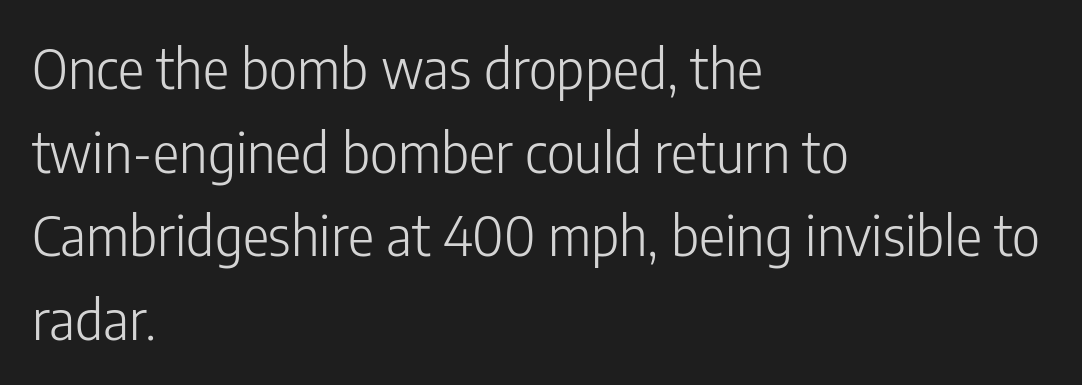
How are the letters spaced? Ordinarily, with no added tracking. A classic flush-left, rag-right setting is used for this passage. Each letter keeps its own natural width here, so spacing adapts to shape. This is the regular roman posture of the typeface. Stroke mass is kept to a normal reading level or below. Students, observe: this is what conventionally led text looks like.
